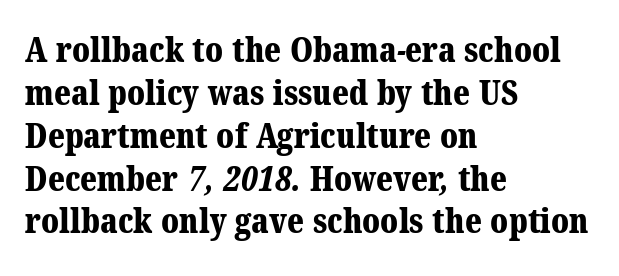
Q: Is the text bold? A: Yes.
Q: Is the typeface a serif or a sans-serif typeface? A: Serif.
Q: Is the text underlined? A: No.
Q: How is the paragraph aligned? A: Left-aligned.
Q: Is the spacing between letters normal or unusually wide? A: Normal.
Q: Is the spacing between lines tight, normal or loose? A: Normal.
Q: Width (condensed, normal, or wide)? A: Normal.
Q: Stroke contrast? A: Medium.
Q: x-height? A: Medium.
Q: Monospaced? A: No.
